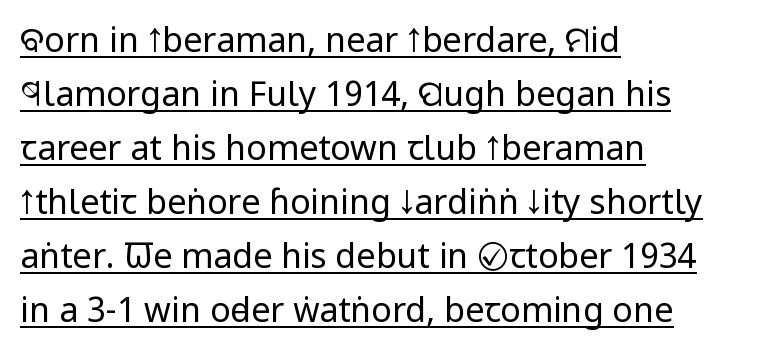
Q: Is the text bold? A: No.
Q: Is the text italic (slanted)? A: No, it is upright.
Q: Is the typeface a serif or a sans-serif typeface? A: Sans-serif.
Q: Is the text underlined? A: Yes.
Q: How is the paragraph aligned? A: Left-aligned.
Q: Is the spacing between letters normal or unusually wide? A: Normal.
Q: Is the spacing between lines tight, normal or loose? A: Normal.
Q: Width (condensed, normal, or wide)? A: Condensed.
Q: Stroke contrast? A: Low.
Q: x-height? A: Large.
Q: Monospaced? A: No.
